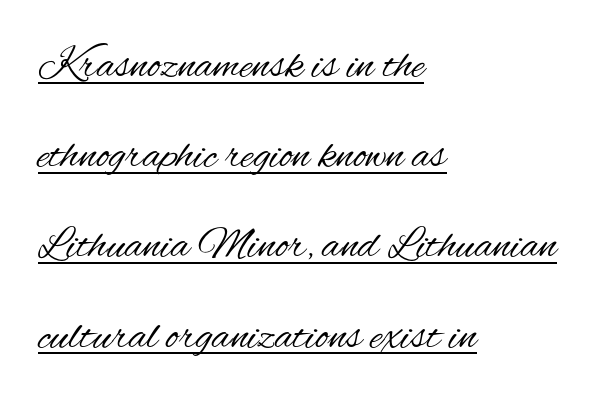
{"serif": "no", "bold": "no", "weight": "regular", "width": "condensed", "stroke_contrast": "medium", "x_height": "small", "monospaced": "no", "underline": "yes", "align": "left", "line_spacing": "loose", "line_spacing_ratio": 2.05, "letter_spacing": "normal", "letter_spacing_em": 0.0, "glyph_px": 44}
